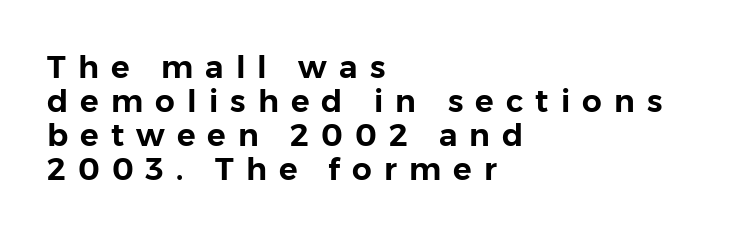
Q: Is the text italic (slanted)? A: No, it is upright.
Q: Is the typeface a serif or a sans-serif typeface? A: Sans-serif.
Q: Is the text underlined? A: No.
Q: How is the paragraph aligned? A: Left-aligned.
Q: Is the spacing between letters normal or unusually wide? A: Unusually wide.
Q: Is the spacing between lines tight, normal or loose? A: Tight.
Q: Width (condensed, normal, or wide)? A: Normal.
Q: Stroke contrast? A: Low.
Q: x-height? A: Medium.
Q: Monospaced? A: No.
